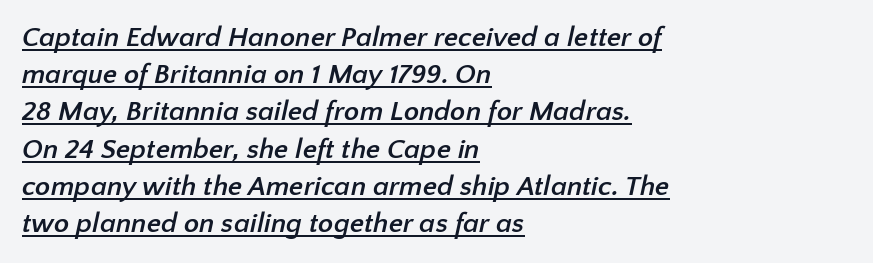
The text was rendered using a sans face with plain stroke endings. The setting favours the left margin, as ordinary paragraphs usually do. What weight is shown? A full bold with thick strokes. Standard letterfit; no display-style spreading of the glyphs. These lines sit exactly where default settings would place them. This is underlined copy, the kind a proofreader might mark for attention.
